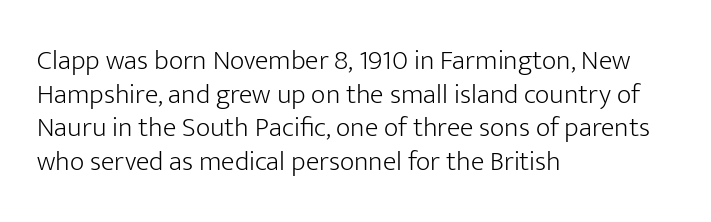
Check where the strokes stop: nothing finishes them off — pure sans. Honestly, the letter spacing is just normal — you wouldn't notice it. Just letters on the line, the space beneath them empty. You could not count columns in this text — the font is proportionally spaced. A student would call this left alignment; a typographer would say flush left, rag right. You can tell it's not italic because the verticals are truly vertical.
